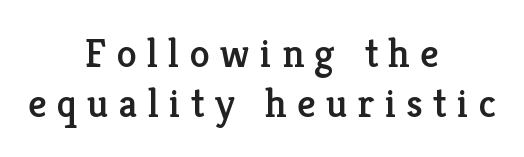
Q: Is the text italic (slanted)? A: No, it is upright.
Q: Is the typeface a serif or a sans-serif typeface? A: Serif.
Q: Is the text underlined? A: No.
Q: How is the paragraph aligned? A: Centered.
Q: Is the spacing between letters normal or unusually wide? A: Unusually wide.
Q: Width (condensed, normal, or wide)? A: Normal.
Q: Stroke contrast? A: Low.
Q: x-height? A: Medium.
Q: Monospaced? A: No.
